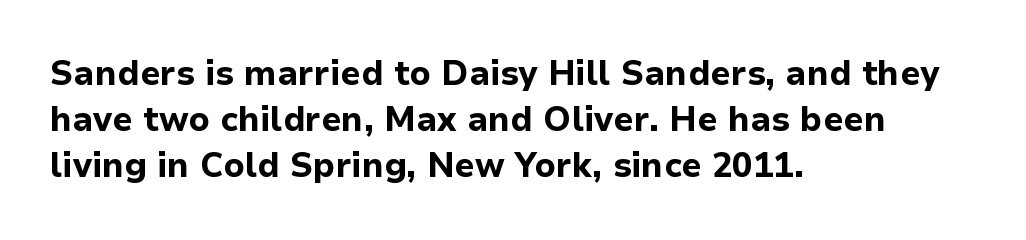
{"serif": "no", "italic": "no", "bold": "yes", "weight": "bold", "width": "normal", "stroke_contrast": "low", "x_height": "medium", "monospaced": "no", "underline": "no", "align": "left", "line_spacing": "normal", "line_spacing_ratio": 1.36, "letter_spacing": "normal", "letter_spacing_em": 0.0, "glyph_px": 34}
